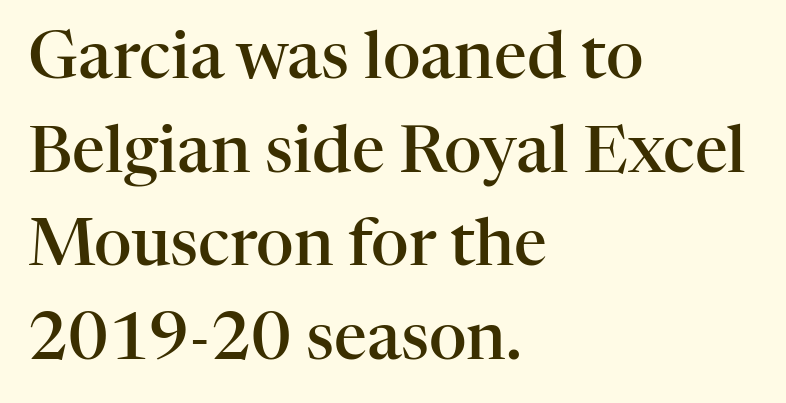
{"serif": "yes", "italic": "no", "bold": "semi", "weight": "semibold", "width": "normal", "stroke_contrast": "high", "x_height": "medium", "monospaced": "no", "underline": "no", "align": "left", "line_spacing": "normal", "line_spacing_ratio": 1.44, "letter_spacing": "normal", "letter_spacing_em": 0.0, "glyph_px": 65}
